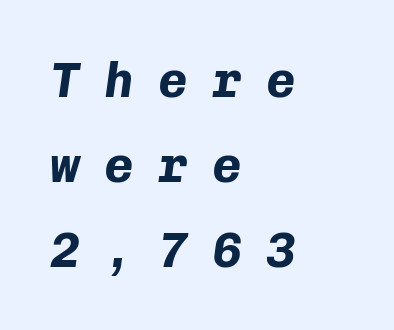
{"italic": "yes", "lean": "right", "slant_degrees": 8, "bold": "yes", "weight": "bold", "width": "normal", "stroke_contrast": "low", "x_height": "medium", "monospaced": "yes", "underline": "no", "align": "left", "line_spacing_ratio": 1.73, "letter_spacing": "wide", "letter_spacing_em": 0.5, "glyph_px": 49}
